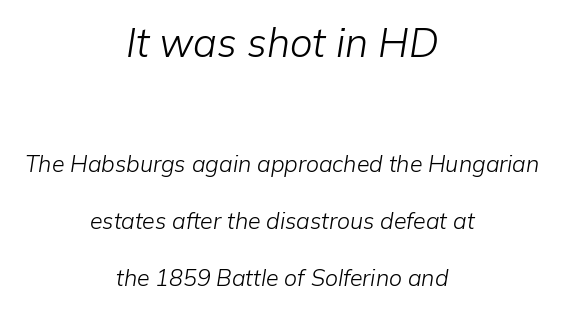
The passage shown is typed in a proportional face where columns would drift. Glance below the letters and you will spot only blank space. Stroke mass is kept to a normal reading level or below. If you squint, the top block still reads clearly — it's the larger of the two. Reading down the column, the eye jumps a long way to each next line. Short note: letters normally spaced.
